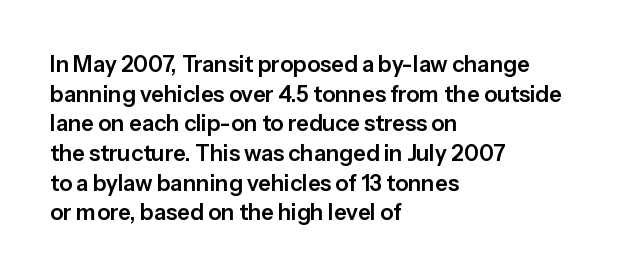
The image shows 22 px text type, upright; set left-aligned, normal line spacing (1.35x), normal letter spacing, not underlined.
